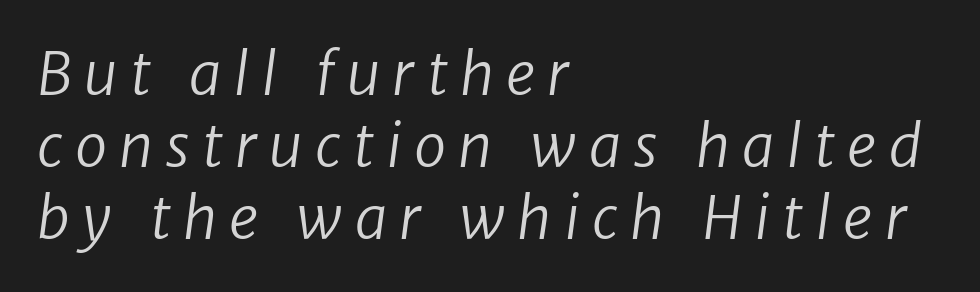
Each stroke keeps to a modest, everyday thickness or less. The compositor pushed each line to the left boundary. Is this a sans? Yes — the strokes have no serifs. Underline: absent. Short note: letters widely spaced.
